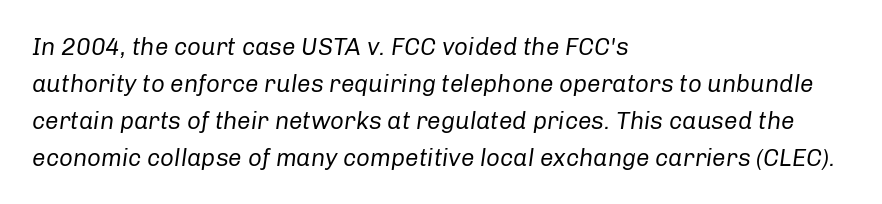
Q: Is the text bold? A: No.
Q: Is the text italic (slanted)? A: Yes, it leans right by about 8 degrees.
Q: Is the text underlined? A: No.
Q: How is the paragraph aligned? A: Left-aligned.
Q: Is the spacing between letters normal or unusually wide? A: Normal.
Q: Is the spacing between lines tight, normal or loose? A: Normal.
